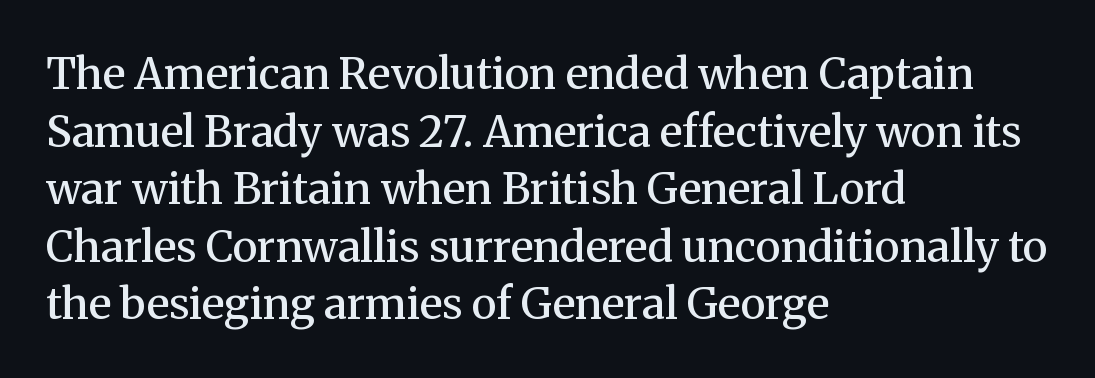
{"serif": "yes", "italic": "no", "bold": "semi", "weight": "semibold", "width": "normal", "stroke_contrast": "medium", "x_height": "medium", "monospaced": "no", "underline": "no", "align": "left", "line_spacing": "normal", "line_spacing_ratio": 1.34, "letter_spacing": "normal", "letter_spacing_em": 0.0, "glyph_px": 43}
